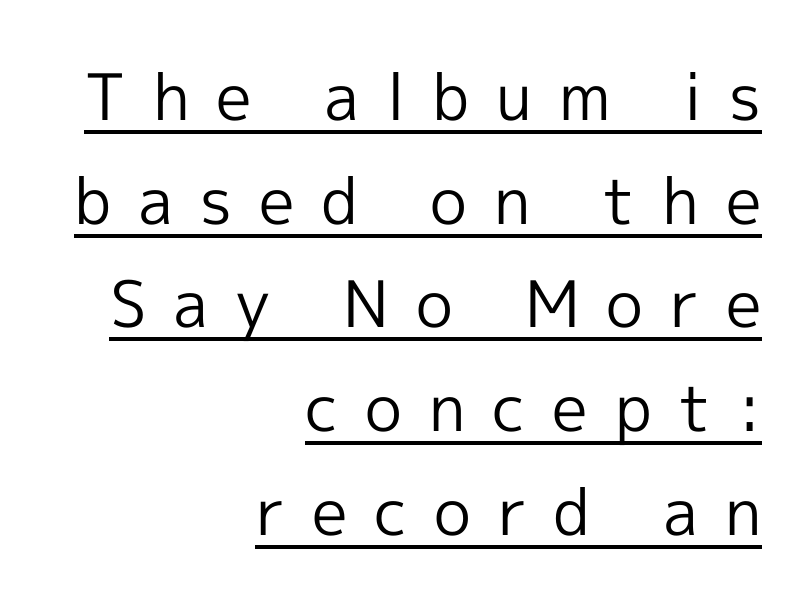
Q: Is the text bold? A: No.
Q: Is the text italic (slanted)? A: No, it is upright.
Q: Is the typeface a serif or a sans-serif typeface? A: Sans-serif.
Q: Is the text underlined? A: Yes.
Q: How is the paragraph aligned? A: Right-aligned.
Q: Is the spacing between letters normal or unusually wide? A: Unusually wide.
Q: Is the spacing between lines tight, normal or loose? A: Normal.
Q: Width (condensed, normal, or wide)? A: Normal.
Q: x-height? A: Medium.
Q: Monospaced? A: No.
